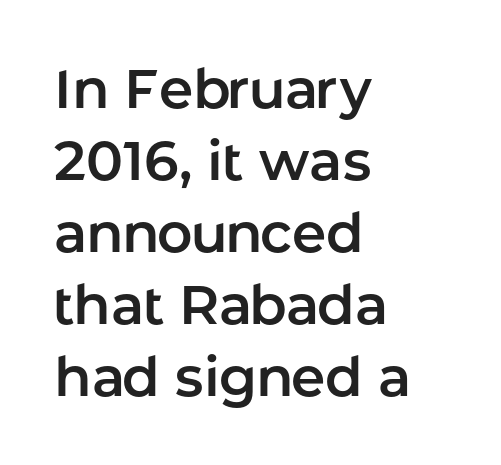
Line beginnings align vertically; line endings do not. You can tell it's not italic because the verticals are truly vertical. This sample keeps an unexceptional amount of space between lines. The rendering uses natural spacing where letterforms have individual widths. Descender tails drop into unmarked territory. The characters display no serif detailing; their extremities are plain.
